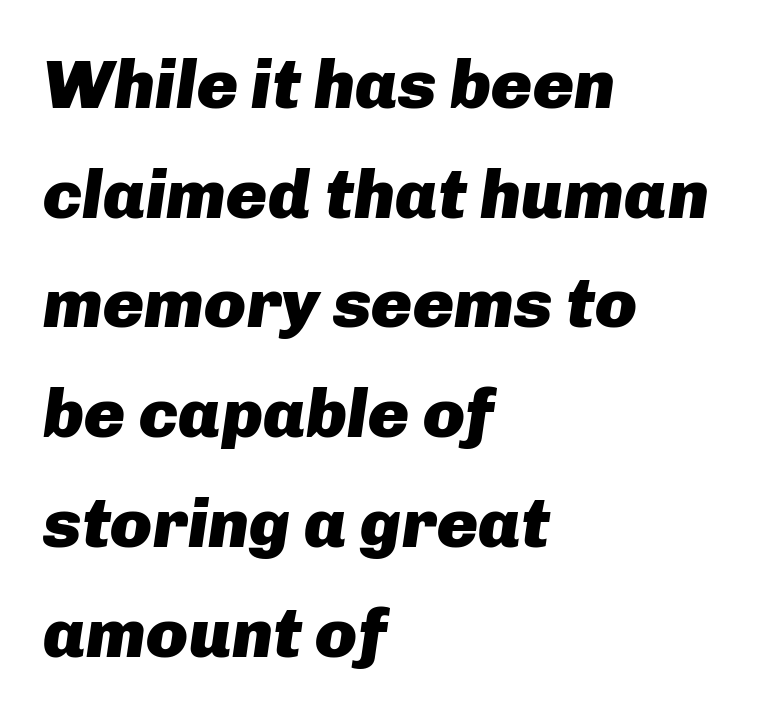
The image shows 69 px heavy type, italic (leaning right); set left-aligned, normal line spacing (1.59x), normal letter spacing, not underlined; low stroke contrast and a medium x-height.
